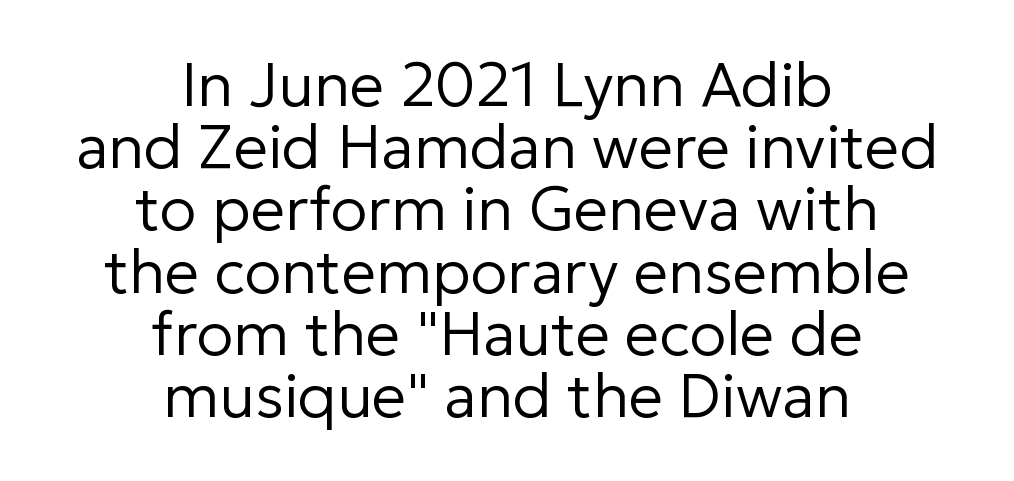
Q: Is the text bold? A: No.
Q: Is the text italic (slanted)? A: No, it is upright.
Q: Is the typeface a serif or a sans-serif typeface? A: Sans-serif.
Q: Is the text underlined? A: No.
Q: How is the paragraph aligned? A: Centered.
Q: Is the spacing between letters normal or unusually wide? A: Normal.
Q: Is the spacing between lines tight, normal or loose? A: Tight.
Q: Width (condensed, normal, or wide)? A: Normal.
Q: Stroke contrast? A: Low.
Q: x-height? A: Medium.
Q: Monospaced? A: No.
